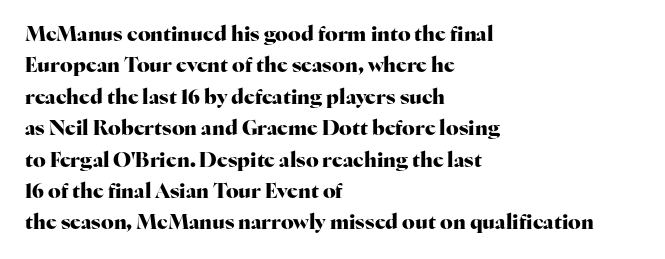
The image shows 20 px bold type, upright; set left-aligned, normal line spacing (1.57x), normal letter spacing, not underlined.
